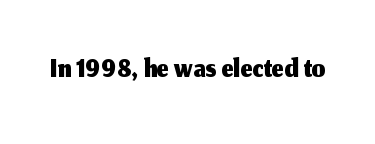
The image shows 43 px sans-serif type, upright; set normal letter spacing, not underlined; medium stroke contrast and a medium x-height.
